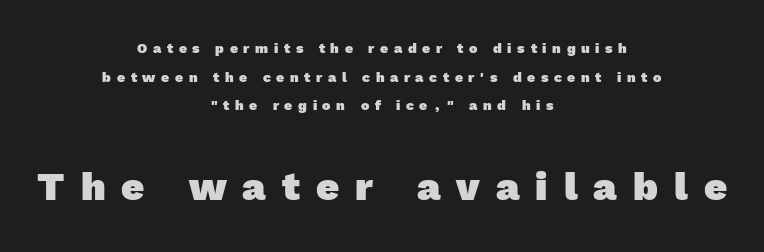
Successive baselines arrive slowly, with a big drop between each. The passage shown is not underscored anywhere. Classification — sans serif. Where is the straight margin? There isn't one; the lines are centered. Note the varied advance widths — an 'i' is clearly narrower than an 'm'.
